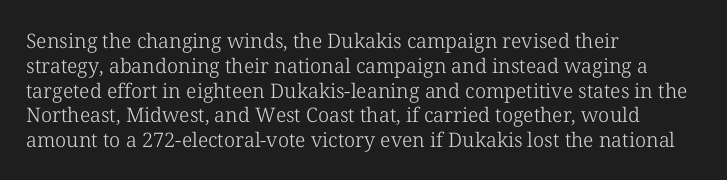
Q: Is the text bold? A: No.
Q: Is the text italic (slanted)? A: No, it is upright.
Q: Is the text underlined? A: No.
Q: How is the paragraph aligned? A: Left-aligned.
Q: Is the spacing between letters normal or unusually wide? A: Normal.
